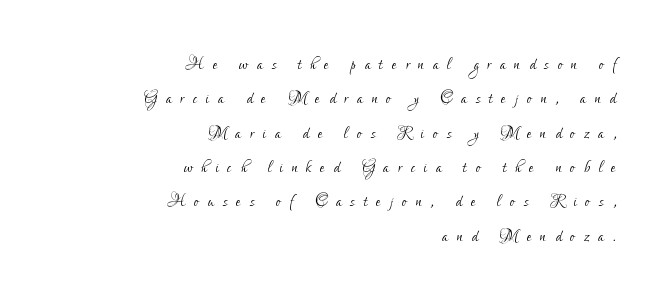
Q: Is the text bold? A: No.
Q: Is the text italic (slanted)? A: Yes.
Q: Is the text underlined? A: No.
Q: How is the paragraph aligned? A: Right-aligned.
Q: Is the spacing between letters normal or unusually wide? A: Unusually wide.
Q: Is the spacing between lines tight, normal or loose? A: Normal.
